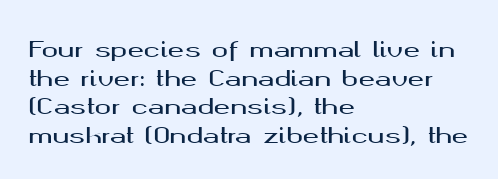
A normal amount of white space separates one row of letters from the next. Unmarked baselines from the first word to the last. These lines were composed using upright roman letters. Compared with typical body copy, the letter spacing here is the same. Line beginnings align vertically; line endings do not.
